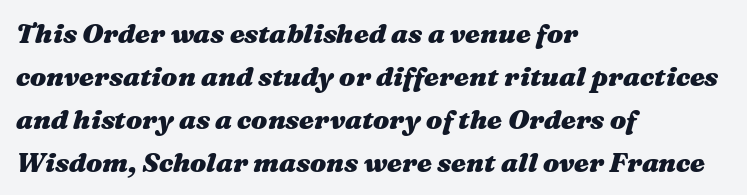
Q: Is the text bold? A: Yes.
Q: Is the text italic (slanted)? A: Yes, it leans right by about 16 degrees.
Q: Is the text underlined? A: No.
Q: How is the paragraph aligned? A: Left-aligned.
Q: Is the spacing between letters normal or unusually wide? A: Normal.
Q: Is the spacing between lines tight, normal or loose? A: Normal.
